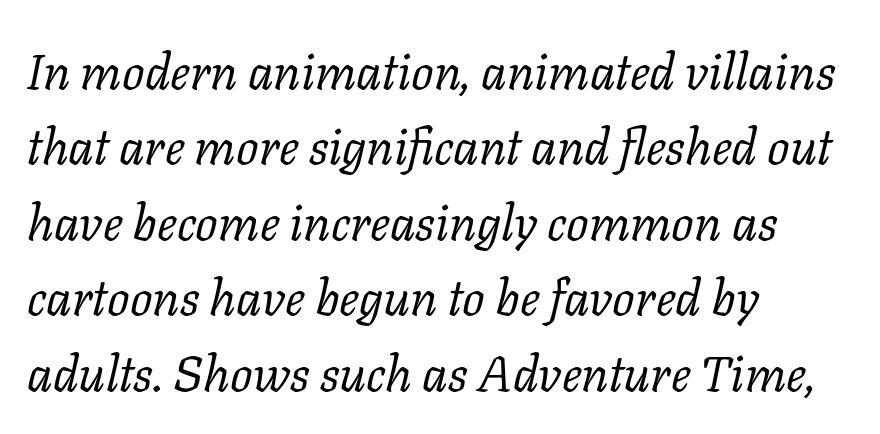
{"serif": "yes", "italic": "yes", "lean": "right", "slant_degrees": 11, "bold": "no", "weight": "regular", "width": "normal", "stroke_contrast": "low", "x_height": "medium", "monospaced": "no", "underline": "no", "align": "left", "line_spacing": "normal", "line_spacing_ratio": 1.51, "letter_spacing": "normal", "letter_spacing_em": 0.0, "glyph_px": 50}
